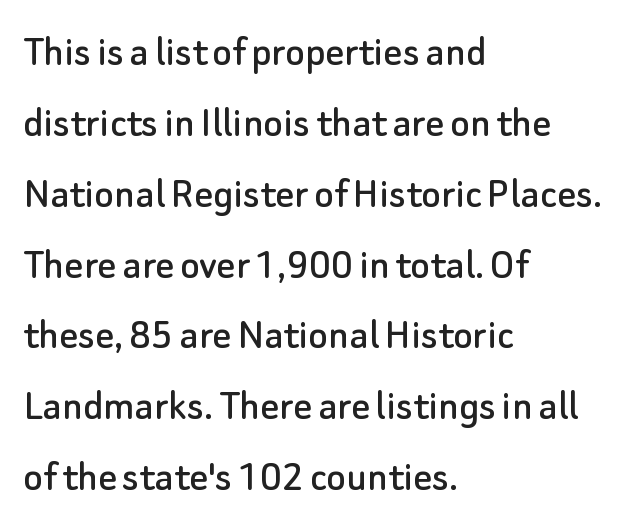
Q: Is the text italic (slanted)? A: No, it is upright.
Q: Is the typeface a serif or a sans-serif typeface? A: Sans-serif.
Q: Is the text underlined? A: No.
Q: How is the paragraph aligned? A: Left-aligned.
Q: Is the spacing between letters normal or unusually wide? A: Normal.
Q: Is the spacing between lines tight, normal or loose? A: Normal.
Q: Width (condensed, normal, or wide)? A: Normal.
Q: Stroke contrast? A: Low.
Q: x-height? A: Small.
Q: Monospaced? A: No.
